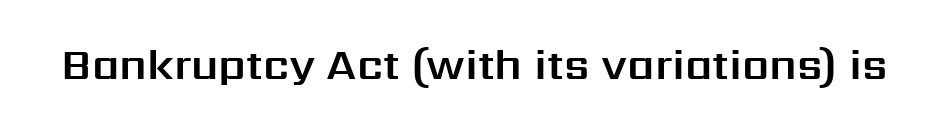
Check where the strokes stop: nothing finishes them off — pure sans. Each letter keeps its own natural width here, so spacing adapts to shape. Glance below the letters and you will spot only blank space. Posture: upright roman. The type is set solid horizontally, with unmodified tracking.
